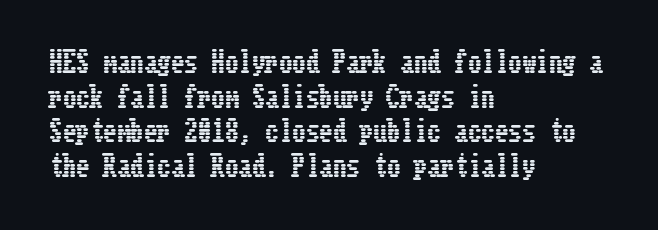
Q: Is the text italic (slanted)? A: No, it is upright.
Q: Is the text underlined? A: No.
Q: How is the paragraph aligned? A: Left-aligned.
Q: Is the spacing between letters normal or unusually wide? A: Normal.
Q: Is the spacing between lines tight, normal or loose? A: Normal.
